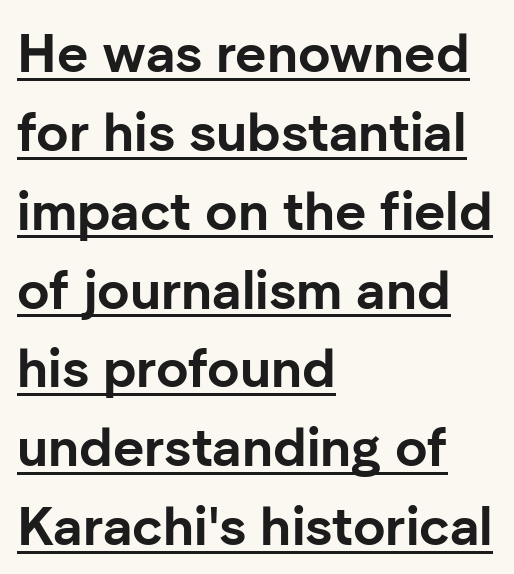
{"serif": "no", "italic": "no", "bold": "yes", "weight": "bold", "width": "normal", "stroke_contrast": "low", "x_height": "medium", "monospaced": "no", "underline": "yes", "align": "left", "line_spacing": "normal", "line_spacing_ratio": 1.46, "letter_spacing": "normal", "letter_spacing_em": 0.0, "glyph_px": 54}
